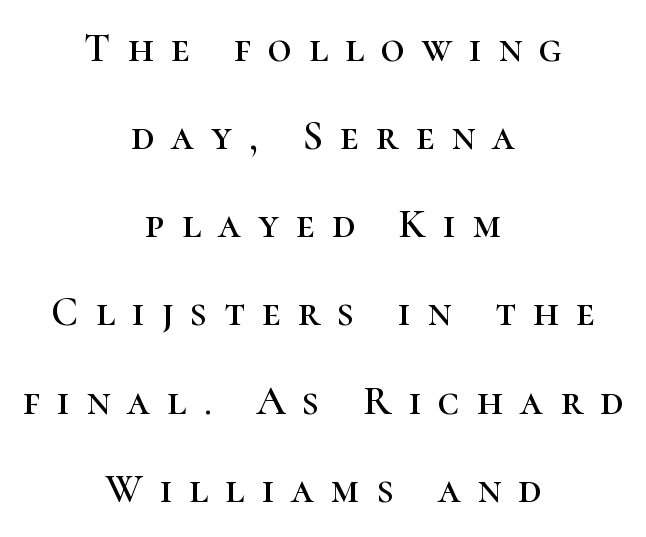
Q: Is the text italic (slanted)? A: No, it is upright.
Q: Is the typeface a serif or a sans-serif typeface? A: Serif.
Q: Is the text underlined? A: No.
Q: How is the paragraph aligned? A: Centered.
Q: Is the spacing between letters normal or unusually wide? A: Unusually wide.
Q: Is the spacing between lines tight, normal or loose? A: Loose.
Q: Width (condensed, normal, or wide)? A: Normal.
Q: Stroke contrast? A: High.
Q: x-height? A: Medium.
Q: Monospaced? A: No.
